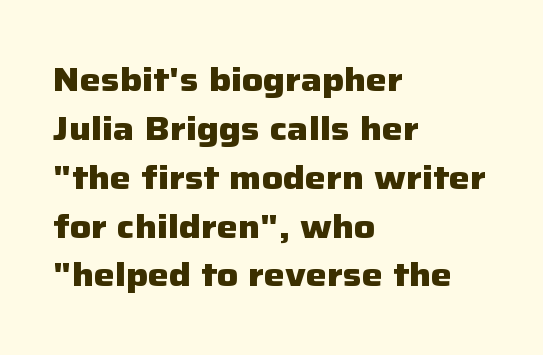
The image shows 33 px heavy sans-serif type, upright; set left-aligned, normal line spacing (1.48x), normal letter spacing, not underlined; low stroke contrast and a medium x-height.
